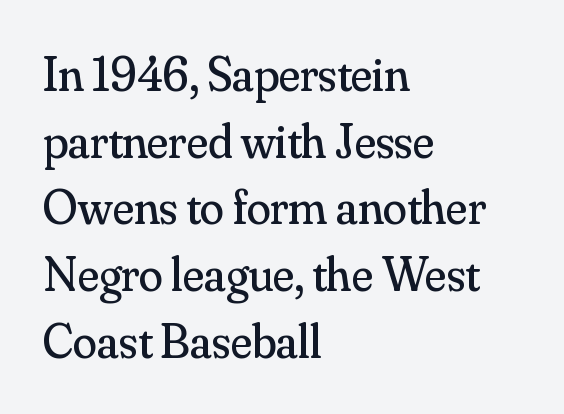
Q: Is the text bold? A: No.
Q: Is the text italic (slanted)? A: No, it is upright.
Q: Is the typeface a serif or a sans-serif typeface? A: Serif.
Q: Is the text underlined? A: No.
Q: How is the paragraph aligned? A: Left-aligned.
Q: Is the spacing between letters normal or unusually wide? A: Normal.
Q: Is the spacing between lines tight, normal or loose? A: Normal.
Q: Width (condensed, normal, or wide)? A: Normal.
Q: Stroke contrast? A: Medium.
Q: x-height? A: Small.
Q: Monospaced? A: No.
